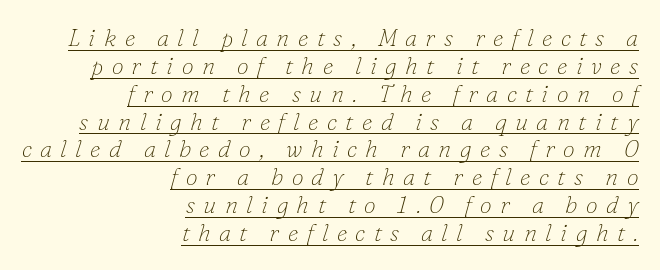
The image shows 24 px text type, italic (leaning right); set right-aligned, line spacing 1.16x, unusually wide letter spacing (+0.35 em), underlined.
